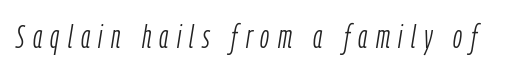
Q: Is the text bold? A: No.
Q: Is the text italic (slanted)? A: Yes, it leans right by about 9 degrees.
Q: Is the text underlined? A: No.
Q: Is the spacing between letters normal or unusually wide? A: Unusually wide.
Q: Width (condensed, normal, or wide)? A: Condensed.
Q: Stroke contrast? A: Low.
Q: x-height? A: Medium.
Q: Monospaced? A: No.
